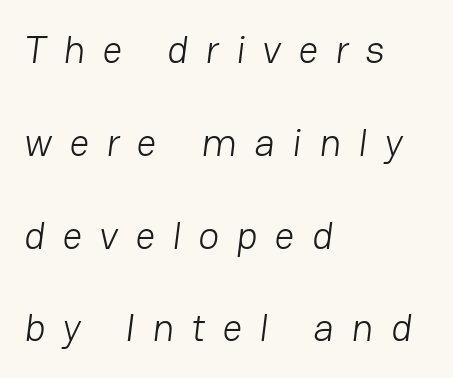
These lines stand farther apart than default settings would place them. You could not count columns in this text — the font is proportionally spaced. Every row of glyphs begins at an identical x-position on the left. Type without underlining.
